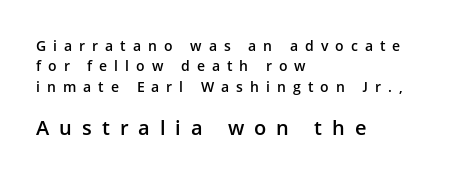
The image shows 20 px text type, upright; set left-aligned, normal line spacing (1.46x), unusually wide letter spacing (+0.5 em), not underlined; the second (bottom) block is 1.43x larger.
